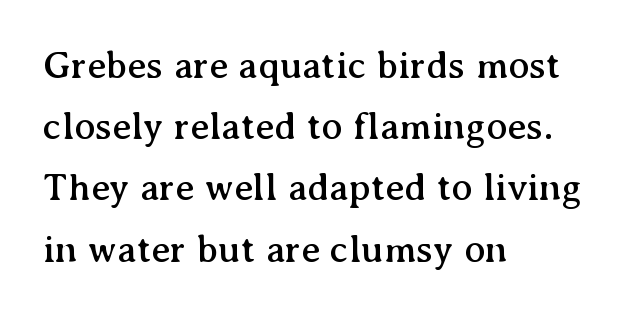
{"serif": "yes", "italic": "no", "width": "normal", "stroke_contrast": "medium", "x_height": "medium", "monospaced": "no", "underline": "no", "align": "left", "line_spacing": "normal", "line_spacing_ratio": 1.57, "letter_spacing": "normal", "letter_spacing_em": 0.0, "glyph_px": 39}
